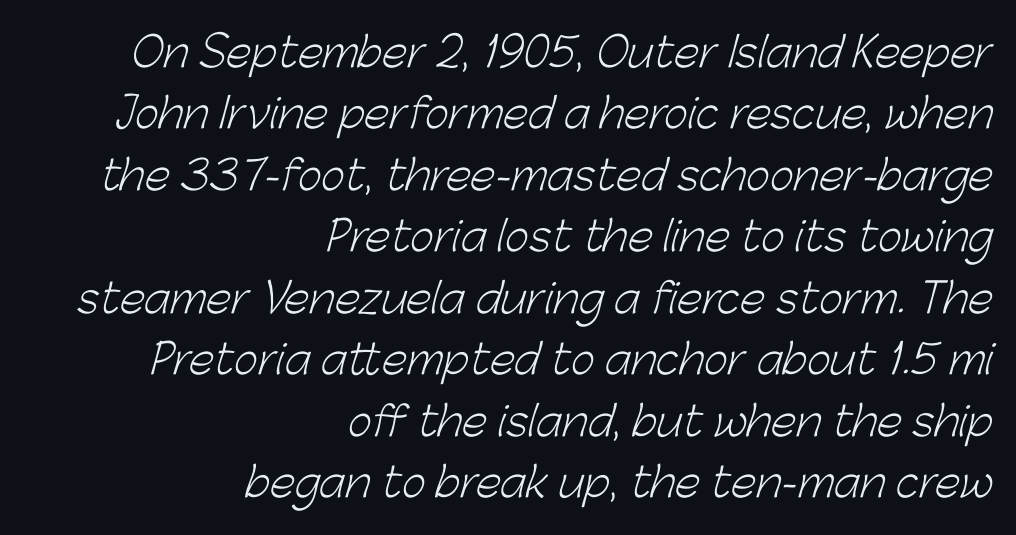
One glance says typical: line gaps are just what's usual. You could call the tracking neutral — neither tight nor loose. Regarding serifs, this sample does without them. You could not count columns in this text — the font is proportionally spaced. Summary of weight: not heavy and not bold.
